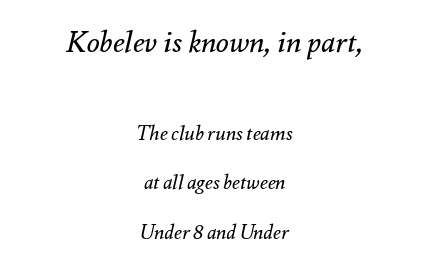
{"italic": "yes", "lean": "right", "slant_degrees": 12, "bold": "no", "weight": "regular", "width": "normal", "stroke_contrast": "medium", "x_height": "small", "monospaced": "no", "underline": "no", "align": "center", "line_spacing": "loose", "line_spacing_ratio": 2.47, "letter_spacing": "normal", "letter_spacing_em": 0.0, "larger_block": "first", "size_ratio": 1.5, "glyph_px": 30}
